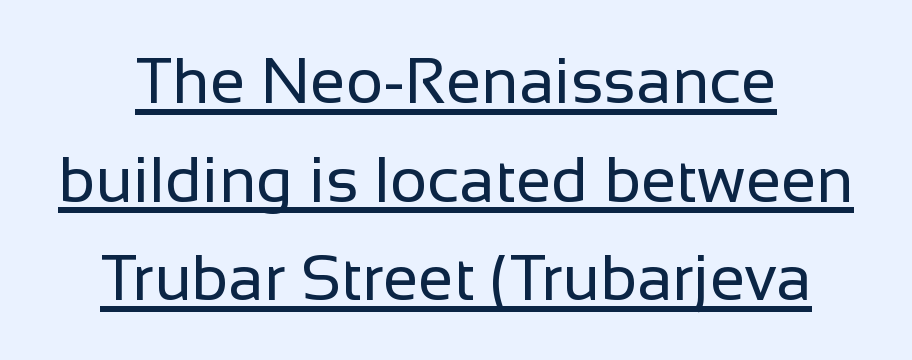
Type style note: lacks serifs. Standard letterfit; no display-style spreading of the glyphs. This is underlined copy, the kind a proofreader might mark for attention. If you measured baseline to baseline, you'd find a middling distance.
